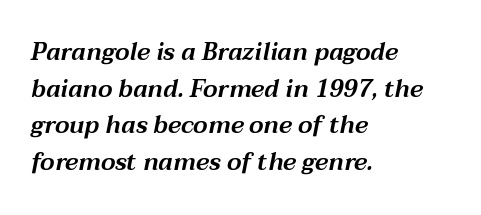
{"italic": "yes", "lean": "right", "slant_degrees": 12, "underline": "no", "align": "left", "line_spacing": "normal", "line_spacing_ratio": 1.53, "letter_spacing": "normal", "letter_spacing_em": 0.0, "glyph_px": 24}
